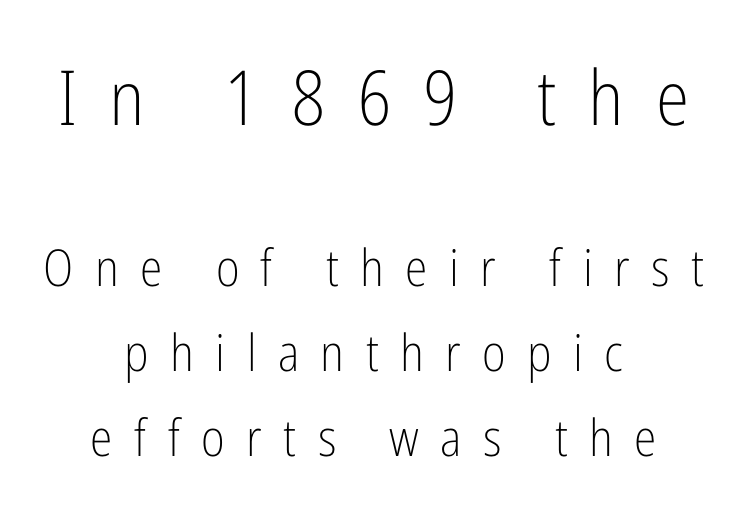
The image shows 76 px light, condensed sans-serif type, upright; set centered, normal line spacing (1.67x), unusually wide letter spacing (+0.42 em), not underlined; the first (top) block is 1.49x larger; low stroke contrast and a medium x-height.
